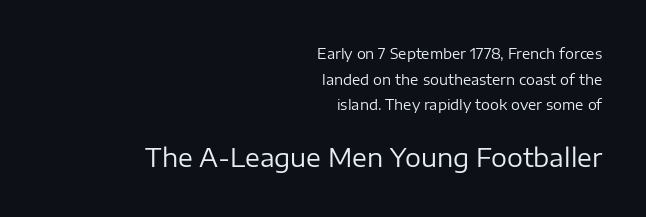
The string is rendered with underlining switched off. Default kerning and tracking; the words read as compact shapes. Nope, not italic — everything's standing straight. A flush-right, rag-left setting is used for this passage. No letter is thick-stroked: the sample isn't bold.
